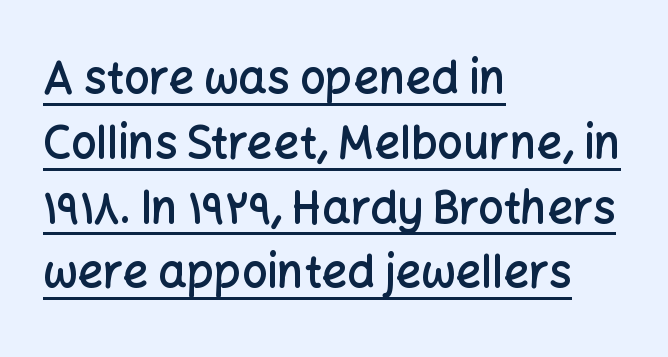
The image shows 45 px semibold sans-serif type, upright; set left-aligned, normal line spacing (1.44x), normal letter spacing, underlined; low stroke contrast and a medium x-height.
